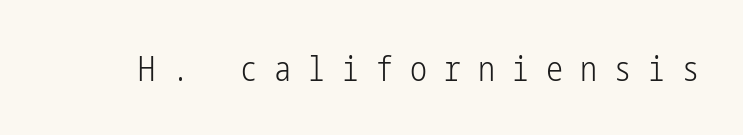
The image shows 34 px light, condensed sans-serif type, upright; set unusually wide letter spacing (+0.5 em), not underlined; low stroke contrast and a medium x-height.
